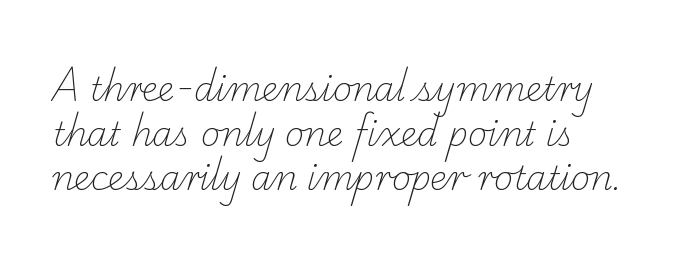
Q: Is the text bold? A: No.
Q: Is the typeface a serif or a sans-serif typeface? A: Serif.
Q: Is the text underlined? A: No.
Q: How is the paragraph aligned? A: Left-aligned.
Q: Is the spacing between letters normal or unusually wide? A: Normal.
Q: Is the spacing between lines tight, normal or loose? A: Normal.
Q: Width (condensed, normal, or wide)? A: Normal.
Q: Stroke contrast? A: Low.
Q: x-height? A: Small.
Q: Monospaced? A: No.
